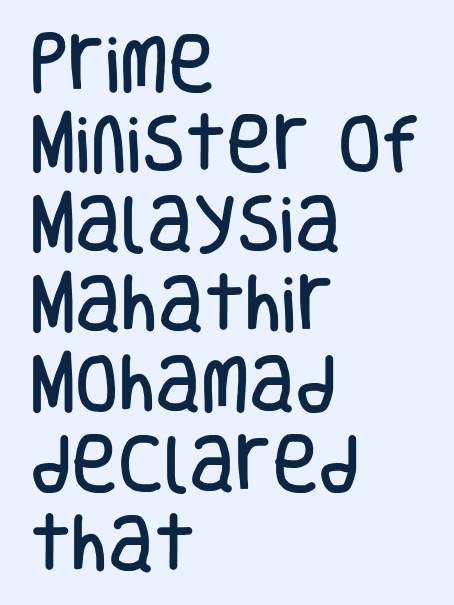
Q: Is the text italic (slanted)? A: No, it is upright.
Q: Is the typeface a serif or a sans-serif typeface? A: Sans-serif.
Q: Is the text underlined? A: No.
Q: How is the paragraph aligned? A: Left-aligned.
Q: Is the spacing between letters normal or unusually wide? A: Normal.
Q: Is the spacing between lines tight, normal or loose? A: Normal.
Q: Width (condensed, normal, or wide)? A: Condensed.
Q: Stroke contrast? A: Low.
Q: x-height? A: Large.
Q: Monospaced? A: No.
